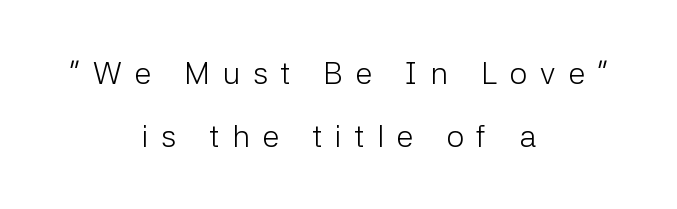
Q: Is the text bold? A: No.
Q: Is the text italic (slanted)? A: No, it is upright.
Q: Is the typeface a serif or a sans-serif typeface? A: Sans-serif.
Q: Is the text underlined? A: No.
Q: How is the paragraph aligned? A: Centered.
Q: Is the spacing between letters normal or unusually wide? A: Unusually wide.
Q: Is the spacing between lines tight, normal or loose? A: Loose.
Q: Width (condensed, normal, or wide)? A: Normal.
Q: Stroke contrast? A: Low.
Q: x-height? A: Medium.
Q: Monospaced? A: No.
